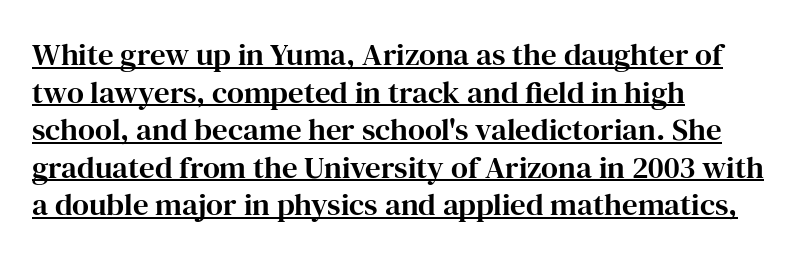
{"serif": "yes", "italic": "no", "width": "normal", "stroke_contrast": "high", "x_height": "medium", "monospaced": "no", "underline": "yes", "align": "left", "line_spacing_ratio": 1.21, "letter_spacing": "normal", "letter_spacing_em": 0.0, "glyph_px": 31}
